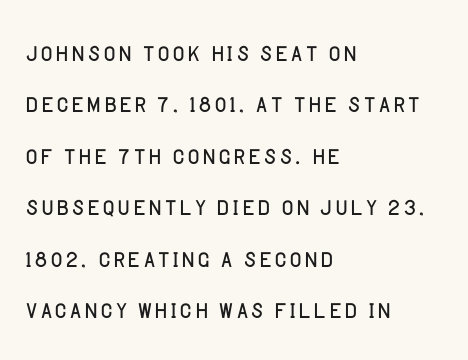
{"serif": "no", "italic": "no", "bold": "no", "weight": "light", "width": "normal", "stroke_contrast": "low", "x_height": "large", "monospaced": "no", "underline": "no", "align": "left", "line_spacing": "normal", "line_spacing_ratio": 1.56, "letter_spacing": "normal", "letter_spacing_em": 0.0, "glyph_px": 33}
